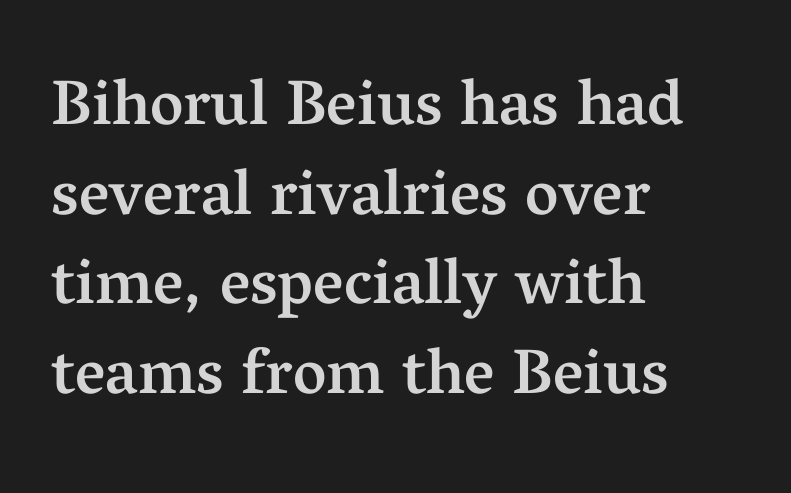
Q: Is the text bold? A: Semi-bold.
Q: Is the text italic (slanted)? A: No, it is upright.
Q: Is the typeface a serif or a sans-serif typeface? A: Serif.
Q: Is the text underlined? A: No.
Q: How is the paragraph aligned? A: Left-aligned.
Q: Is the spacing between letters normal or unusually wide? A: Normal.
Q: Is the spacing between lines tight, normal or loose? A: Normal.
Q: Width (condensed, normal, or wide)? A: Normal.
Q: Stroke contrast? A: Medium.
Q: x-height? A: Medium.
Q: Monospaced? A: No.
